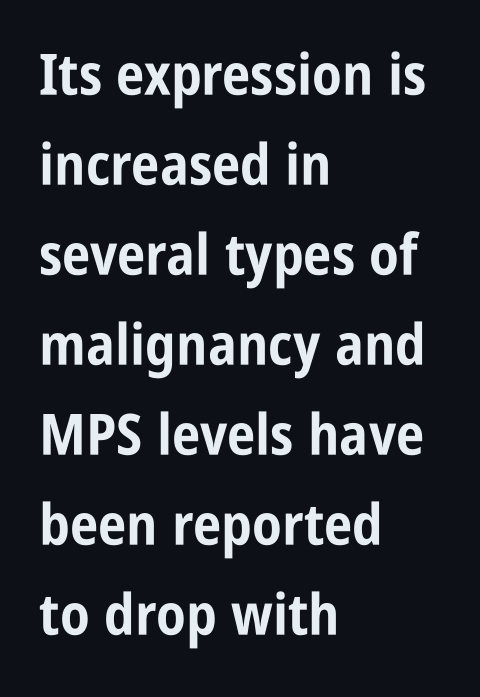
The image shows 57 px bold, condensed sans-serif type, upright; set left-aligned, normal line spacing (1.58x), normal letter spacing, not underlined; low stroke contrast and a large x-height.
